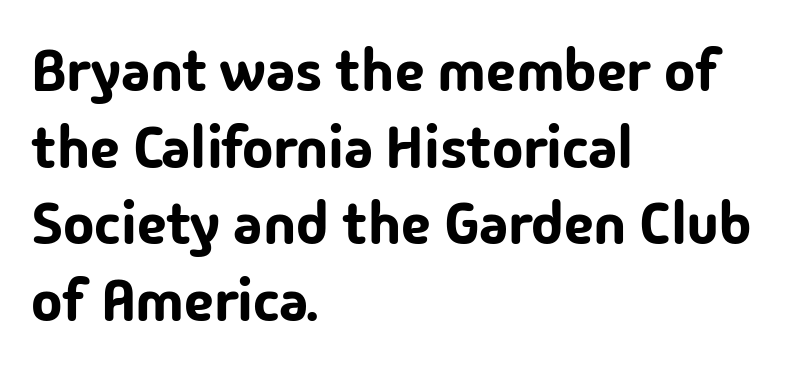
The image shows 59 px sans-serif type, upright; set left-aligned, normal line spacing (1.3x), normal letter spacing, not underlined; low stroke contrast and a medium x-height.
